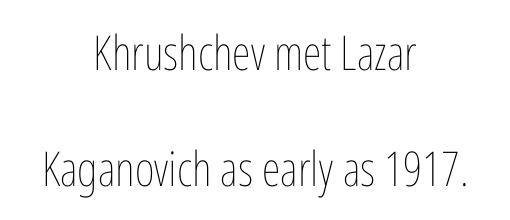
{"italic": "no", "bold": "no", "weight": "thin", "width": "condensed", "stroke_contrast": "low", "x_height": "medium", "monospaced": "no", "underline": "no", "align": "center", "line_spacing": "loose", "line_spacing_ratio": 2.42, "letter_spacing": "normal", "letter_spacing_em": 0.0, "glyph_px": 48}
